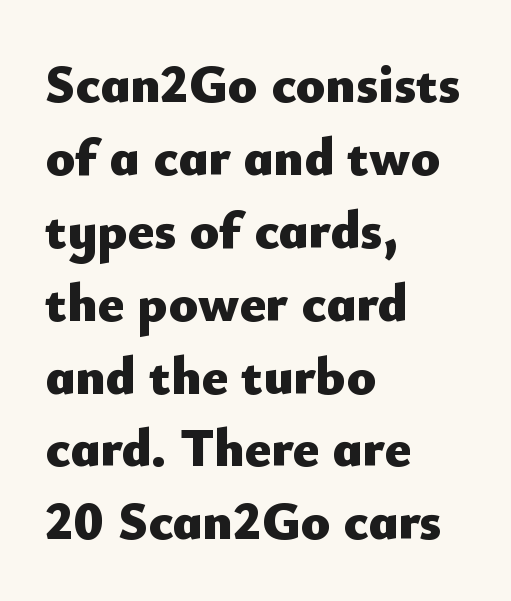
{"serif": "no", "italic": "no", "bold": "yes", "weight": "heavy", "width": "normal", "stroke_contrast": "low", "x_height": "small", "monospaced": "no", "underline": "no", "align": "left", "line_spacing": "normal", "line_spacing_ratio": 1.35, "letter_spacing": "normal", "letter_spacing_em": 0.0, "glyph_px": 54}
